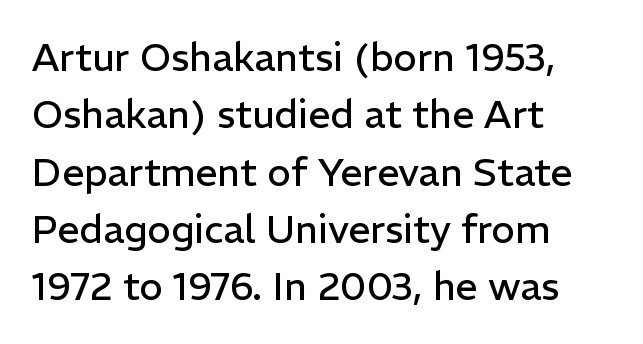
Q: Is the text bold? A: No.
Q: Is the text italic (slanted)? A: No, it is upright.
Q: Is the typeface a serif or a sans-serif typeface? A: Sans-serif.
Q: Is the text underlined? A: No.
Q: How is the paragraph aligned? A: Left-aligned.
Q: Is the spacing between letters normal or unusually wide? A: Normal.
Q: Is the spacing between lines tight, normal or loose? A: Normal.
Q: Width (condensed, normal, or wide)? A: Normal.
Q: Stroke contrast? A: Low.
Q: x-height? A: Medium.
Q: Monospaced? A: No.
